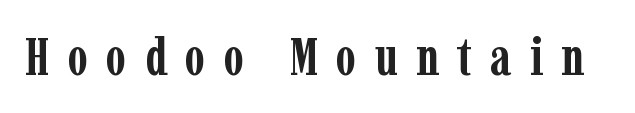
Display-style spreading of the glyphs; the letterfit is very open. This is the regular roman posture of the typeface. The face used here is proportionally spaced, like ordinary book or web type. Decoration check: the copy has no underline.
